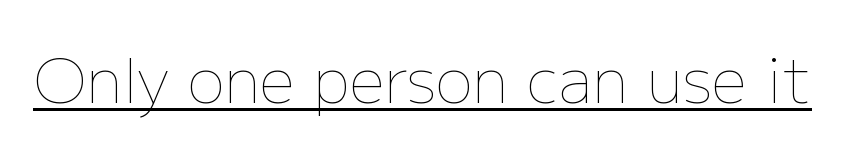
The image shows 62 px thin type, upright; set normal letter spacing, underlined; low stroke contrast and a medium x-height.
